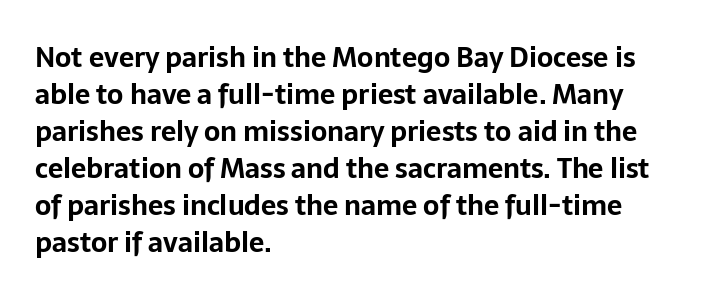
Q: Is the text bold? A: Yes.
Q: Is the text italic (slanted)? A: No, it is upright.
Q: Is the text underlined? A: No.
Q: How is the paragraph aligned? A: Left-aligned.
Q: Is the spacing between letters normal or unusually wide? A: Normal.
Q: Is the spacing between lines tight, normal or loose? A: Normal.
